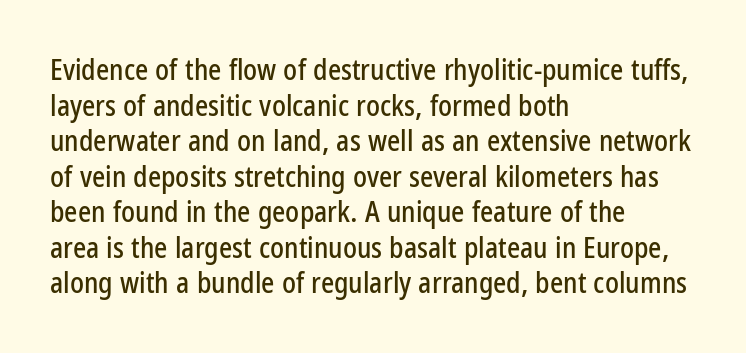
Q: Is the text italic (slanted)? A: No, it is upright.
Q: Is the typeface a serif or a sans-serif typeface? A: Sans-serif.
Q: Is the text underlined? A: No.
Q: How is the paragraph aligned? A: Left-aligned.
Q: Is the spacing between letters normal or unusually wide? A: Normal.
Q: Is the spacing between lines tight, normal or loose? A: Normal.
Q: Width (condensed, normal, or wide)? A: Condensed.
Q: Stroke contrast? A: Low.
Q: x-height? A: Medium.
Q: Monospaced? A: No.
